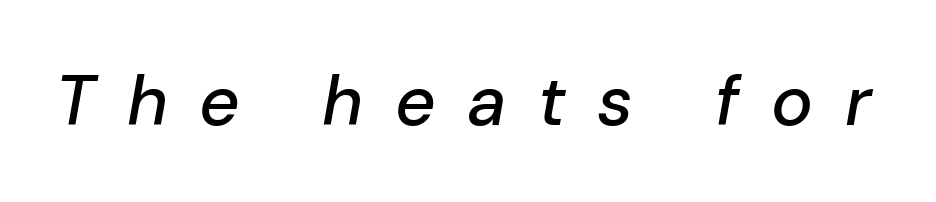
The image shows 70 px text type, italic (leaning right); set unusually wide letter spacing (+0.45 em), not underlined; low stroke contrast and a medium x-height.
